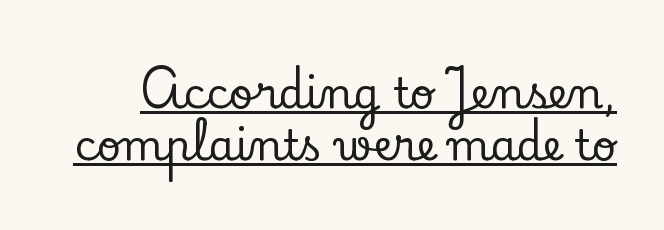
{"serif": "yes", "italic": "no", "width": "normal", "stroke_contrast": "low", "x_height": "small", "monospaced": "no", "underline": "yes", "line_spacing_ratio": 1.23, "letter_spacing": "normal", "letter_spacing_em": 0.0, "glyph_px": 42}
